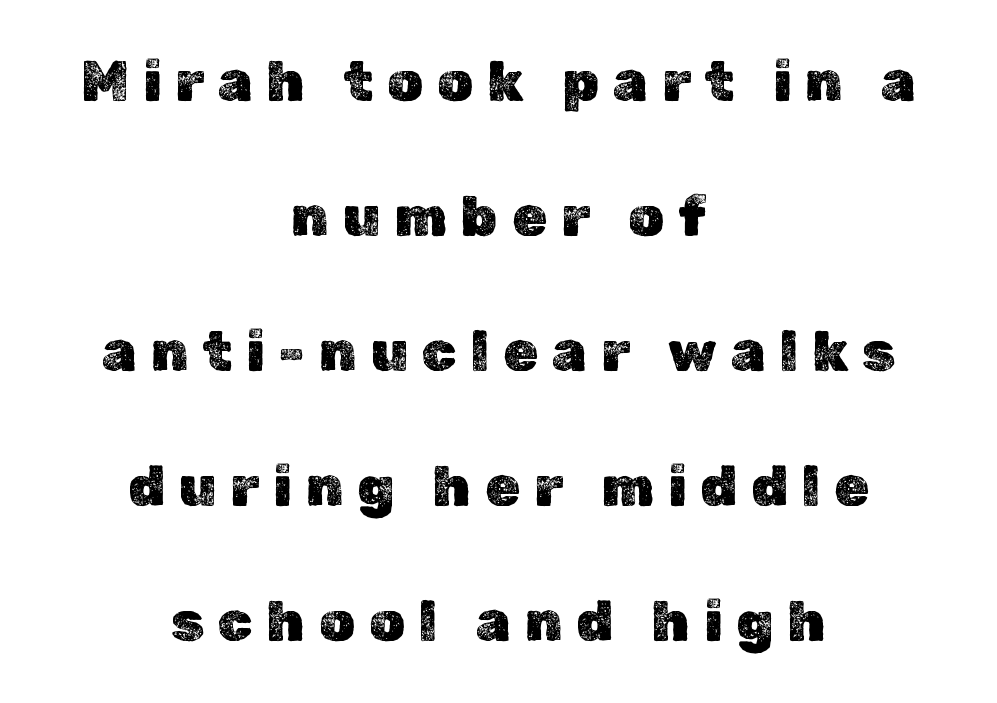
Q: Is the text italic (slanted)? A: No, it is upright.
Q: Is the text underlined? A: No.
Q: How is the paragraph aligned? A: Centered.
Q: Is the spacing between letters normal or unusually wide? A: Unusually wide.
Q: Is the spacing between lines tight, normal or loose? A: Loose.
Q: Width (condensed, normal, or wide)? A: Normal.
Q: x-height? A: Medium.
Q: Monospaced? A: No.
